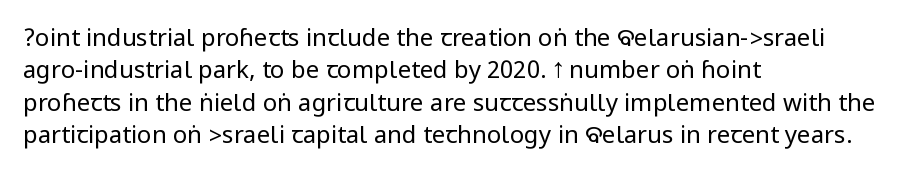
Q: Is the text bold? A: No.
Q: Is the text italic (slanted)? A: No, it is upright.
Q: Is the text underlined? A: No.
Q: How is the paragraph aligned? A: Left-aligned.
Q: Is the spacing between letters normal or unusually wide? A: Normal.
Q: Is the spacing between lines tight, normal or loose? A: Normal.
